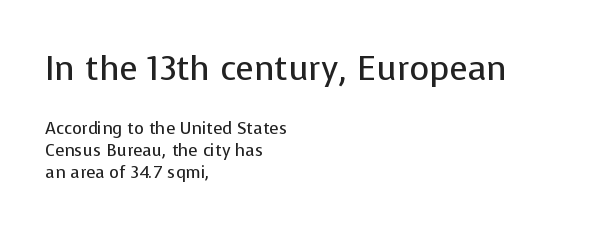
{"serif": "no", "italic": "no", "bold": "no", "weight": "regular", "width": "normal", "stroke_contrast": "low", "x_height": "medium", "monospaced": "no", "underline": "no", "align": "left", "line_spacing": "normal", "line_spacing_ratio": 1.29, "letter_spacing": "normal", "letter_spacing_em": 0.0, "larger_block": "first", "size_ratio": 2.0, "glyph_px": 34}
